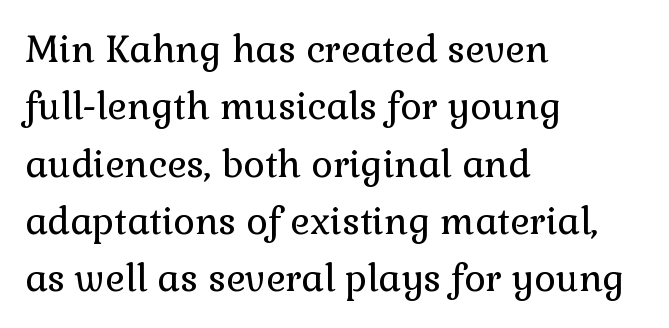
Q: Is the text bold? A: No.
Q: Is the text italic (slanted)? A: No, it is upright.
Q: Is the typeface a serif or a sans-serif typeface? A: Serif.
Q: Is the text underlined? A: No.
Q: How is the paragraph aligned? A: Left-aligned.
Q: Is the spacing between letters normal or unusually wide? A: Normal.
Q: Is the spacing between lines tight, normal or loose? A: Normal.
Q: Width (condensed, normal, or wide)? A: Normal.
Q: Stroke contrast? A: Low.
Q: x-height? A: Medium.
Q: Monospaced? A: No.
